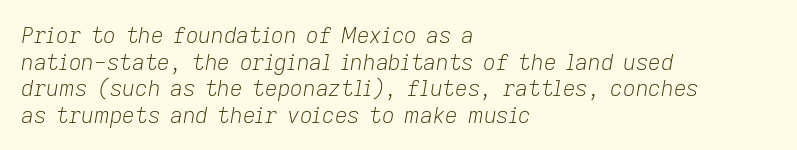
Q: Is the text bold? A: No.
Q: Is the text italic (slanted)? A: Yes, it leans right by about 9 degrees.
Q: Is the text underlined? A: No.
Q: How is the paragraph aligned? A: Left-aligned.
Q: Is the spacing between letters normal or unusually wide? A: Normal.
